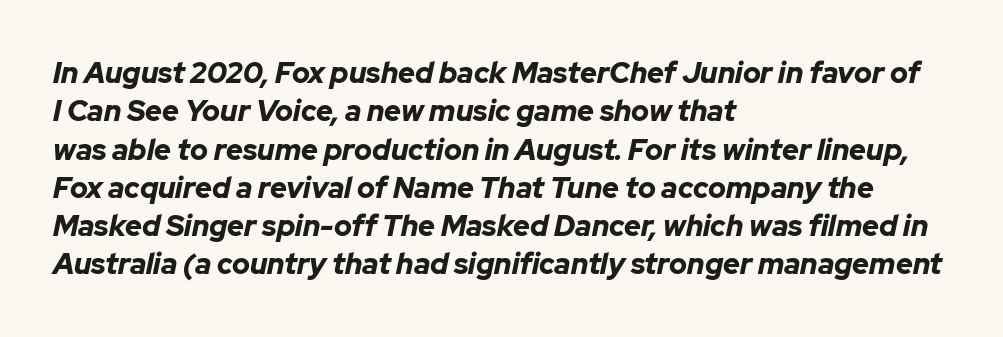
Between one letter and the next there's only the usual sliver of space. Observe the lean: these are italic letterforms. Has an underline been added? It has not. Compared with typical paragraphs, the rows here are spaced about the same. Looks like regular typesetting: each glyph gets only the width it needs.
